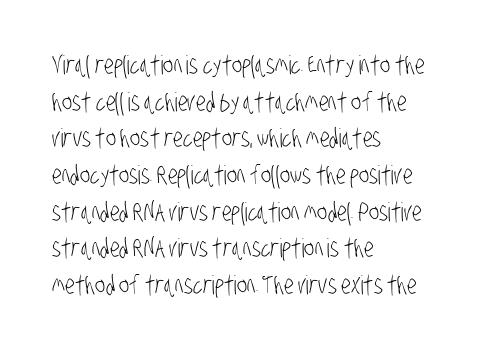
Q: Is the text bold? A: No.
Q: Is the text underlined? A: No.
Q: How is the paragraph aligned? A: Left-aligned.
Q: Is the spacing between letters normal or unusually wide? A: Normal.
Q: Is the spacing between lines tight, normal or loose? A: Normal.
